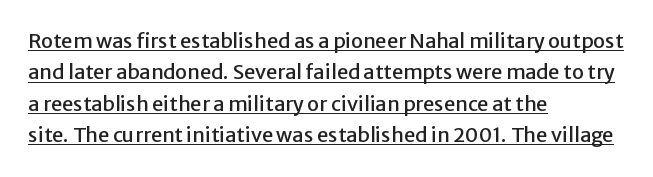
Q: Is the text italic (slanted)? A: No, it is upright.
Q: Is the text underlined? A: Yes.
Q: How is the paragraph aligned? A: Left-aligned.
Q: Is the spacing between letters normal or unusually wide? A: Normal.
Q: Is the spacing between lines tight, normal or loose? A: Normal.
